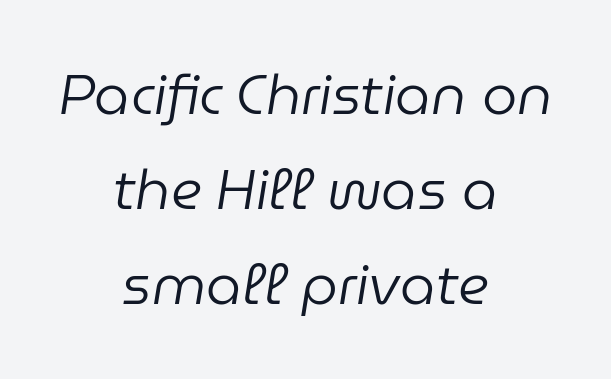
Q: Is the text bold? A: No.
Q: Is the text italic (slanted)? A: Yes, it leans right by about 9 degrees.
Q: Is the text underlined? A: No.
Q: How is the paragraph aligned? A: Centered.
Q: Is the spacing between letters normal or unusually wide? A: Normal.
Q: Is the spacing between lines tight, normal or loose? A: Normal.
Q: Width (condensed, normal, or wide)? A: Normal.
Q: Stroke contrast? A: Low.
Q: x-height? A: Medium.
Q: Monospaced? A: No.
